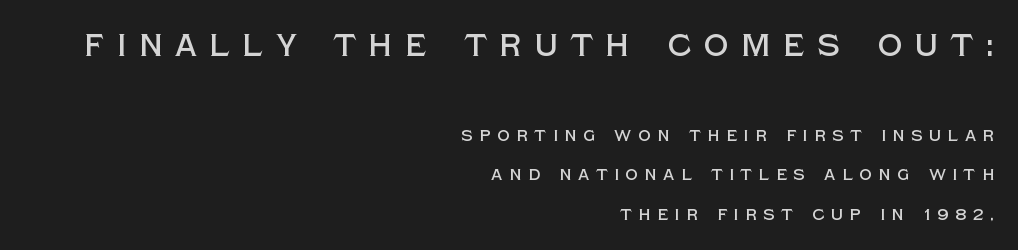
The image shows 31 px sans-serif type, upright; set right-aligned, loose line spacing (2.44x), unusually wide letter spacing (+0.4 em), not underlined; the first (top) block is 1.94x larger; a large x-height.
